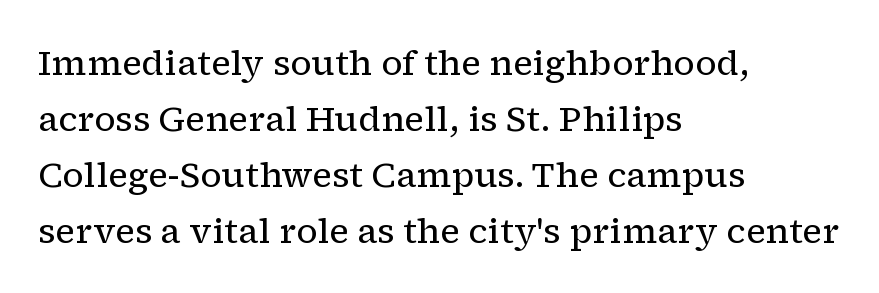
These lines are composed in type with serifs. The lines in this sample share a left origin and differ only in where they stop. A normal amount of white space separates one row of letters from the next. Spacing between characters is what you'd get straight out of the box. The baseline area is clear.
